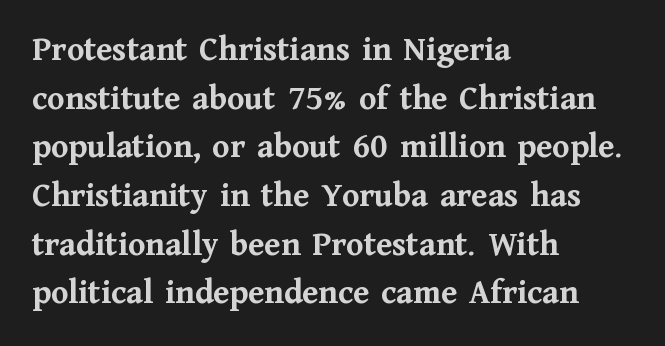
The image shows 35 px semibold serif type, upright; set left-aligned, normal line spacing (1.39x), normal letter spacing, not underlined; medium stroke contrast and a medium x-height.
